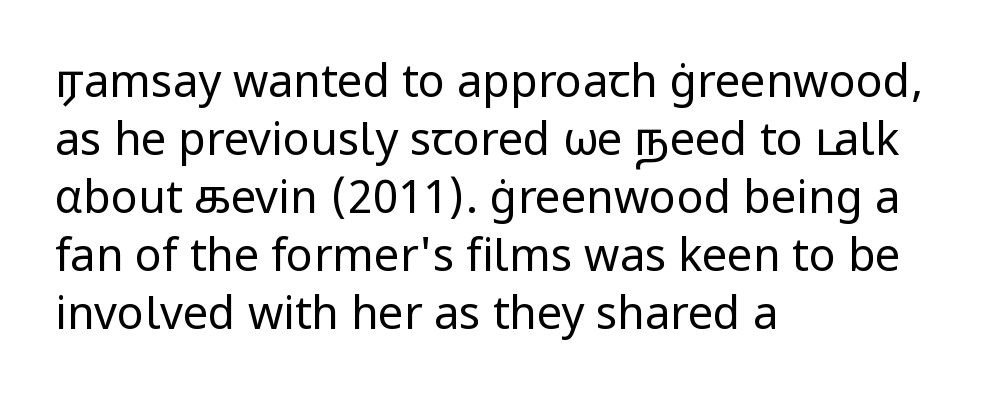
{"serif": "no", "italic": "no", "bold": "no", "weight": "regular", "width": "normal", "stroke_contrast": "low", "x_height": "medium", "monospaced": "no", "underline": "no", "align": "left", "line_spacing": "normal", "line_spacing_ratio": 1.29, "letter_spacing": "normal", "letter_spacing_em": 0.0, "glyph_px": 45}
